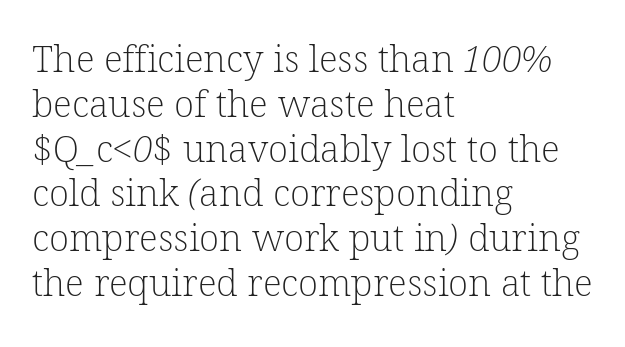
The image shows 37 px light serif type; set left-aligned, line spacing 1.21x, normal letter spacing, not underlined; low stroke contrast and a medium x-height.
